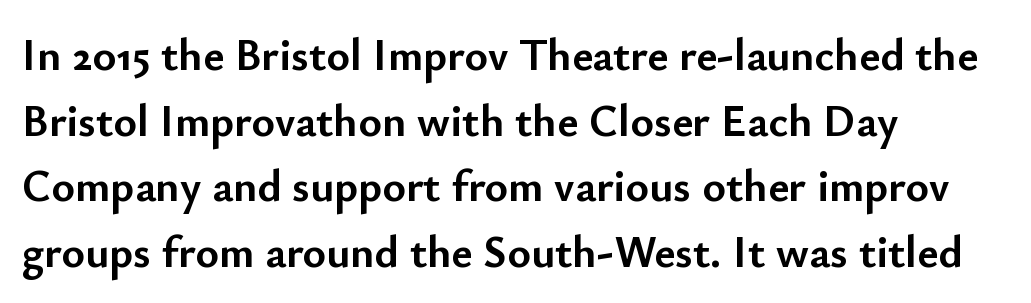
{"serif": "no", "italic": "no", "bold": "yes", "weight": "semibold", "width": "normal", "stroke_contrast": "low", "x_height": "small", "monospaced": "no", "underline": "no", "align": "left", "line_spacing": "normal", "line_spacing_ratio": 1.46, "letter_spacing": "normal", "letter_spacing_em": 0.0, "glyph_px": 45}
